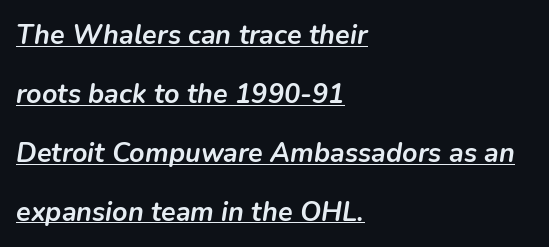
{"italic": "yes", "lean": "right", "slant_degrees": 9, "bold": "yes", "underline": "yes", "align": "left", "line_spacing": "loose", "line_spacing_ratio": 2.18, "letter_spacing": "normal", "letter_spacing_em": 0.0, "glyph_px": 27}
